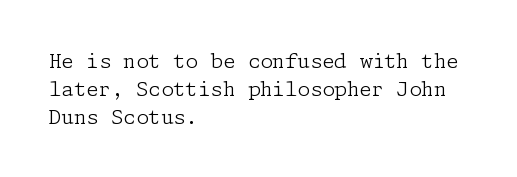
Q: Is the text bold? A: No.
Q: Is the text italic (slanted)? A: No, it is upright.
Q: Is the text underlined? A: No.
Q: How is the paragraph aligned? A: Left-aligned.
Q: Is the spacing between letters normal or unusually wide? A: Normal.
Q: Is the spacing between lines tight, normal or loose? A: Normal.
